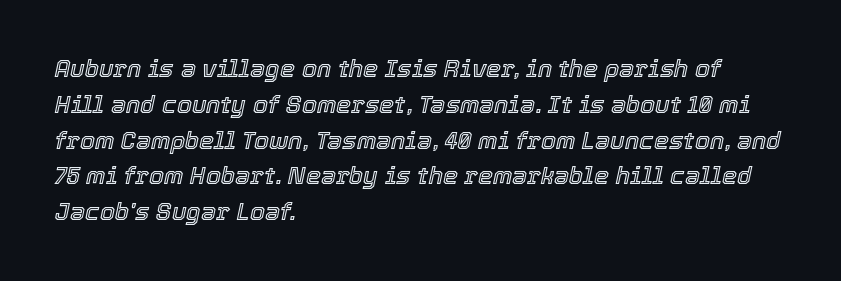
{"italic": "yes", "lean": "right", "slant_degrees": 12, "underline": "no", "align": "left", "line_spacing": "normal", "line_spacing_ratio": 1.49, "letter_spacing": "normal", "letter_spacing_em": 0.0, "glyph_px": 24}
